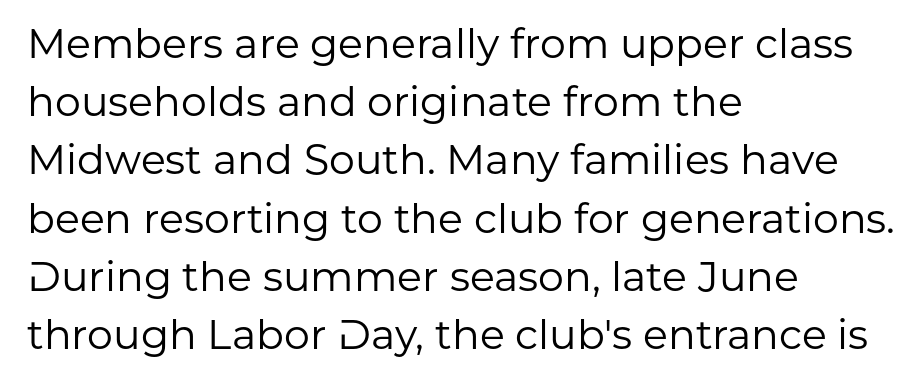
{"serif": "no", "italic": "no", "bold": "no", "weight": "regular", "width": "normal", "stroke_contrast": "low", "x_height": "medium", "monospaced": "no", "underline": "no", "align": "left", "line_spacing": "normal", "line_spacing_ratio": 1.42, "letter_spacing": "normal", "letter_spacing_em": 0.0, "glyph_px": 41}
